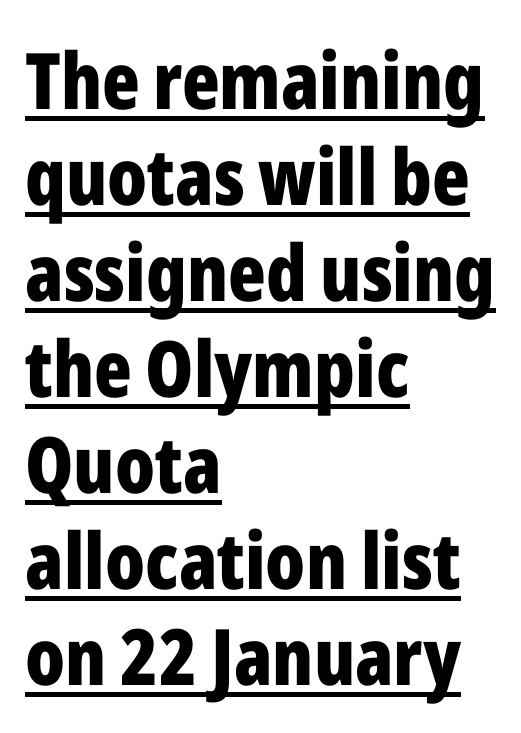
{"serif": "no", "italic": "no", "bold": "yes", "weight": "bold", "width": "condensed", "stroke_contrast": "low", "x_height": "medium", "monospaced": "no", "underline": "yes", "align": "left", "line_spacing_ratio": 1.23, "letter_spacing": "normal", "letter_spacing_em": 0.0, "glyph_px": 78}
